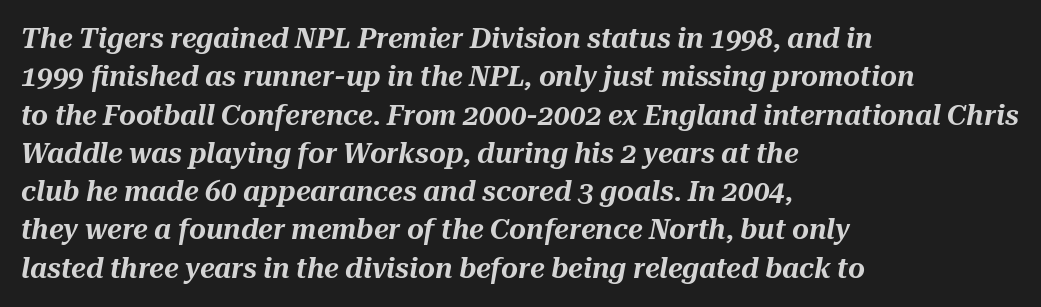
{"italic": "yes", "lean": "right", "slant_degrees": 10, "width": "normal", "stroke_contrast": "medium", "x_height": "medium", "monospaced": "no", "underline": "no", "align": "left", "line_spacing": "normal", "line_spacing_ratio": 1.32, "letter_spacing": "normal", "letter_spacing_em": 0.0, "glyph_px": 29}
